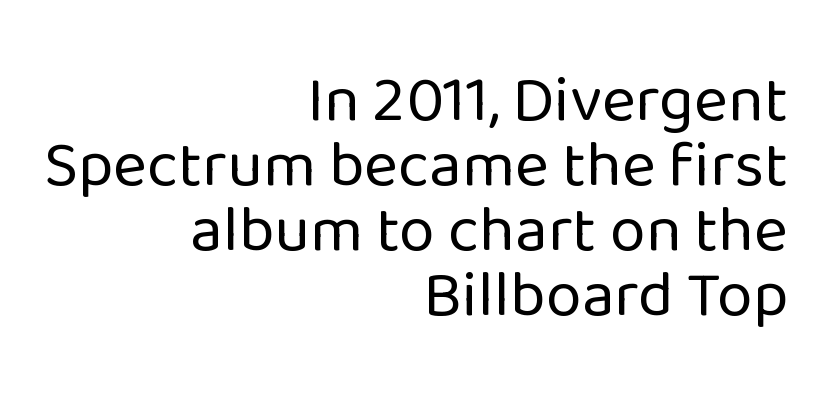
{"serif": "no", "italic": "no", "bold": "no", "weight": "regular", "width": "normal", "stroke_contrast": "low", "x_height": "medium", "monospaced": "no", "underline": "no", "align": "right", "line_spacing": "tight", "line_spacing_ratio": 1.0, "letter_spacing": "normal", "letter_spacing_em": 0.0, "glyph_px": 65}
